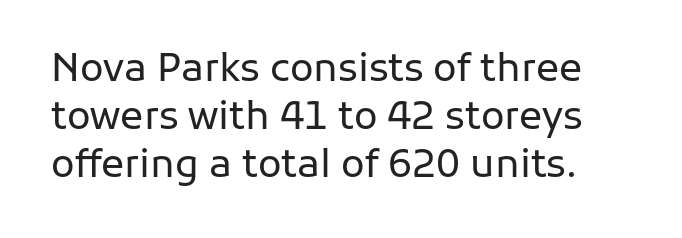
{"serif": "no", "italic": "no", "bold": "no", "weight": "regular", "width": "normal", "stroke_contrast": "low", "x_height": "medium", "monospaced": "no", "underline": "no", "line_spacing_ratio": 1.23, "letter_spacing": "normal", "letter_spacing_em": 0.0, "glyph_px": 39}
